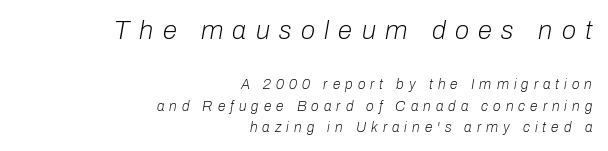
{"italic": "yes", "lean": "right", "slant_degrees": 10, "bold": "no", "underline": "no", "align": "right", "line_spacing": "normal", "line_spacing_ratio": 1.52, "letter_spacing": "wide", "letter_spacing_em": 0.36, "larger_block": "first", "size_ratio": 1.86, "glyph_px": 26}
